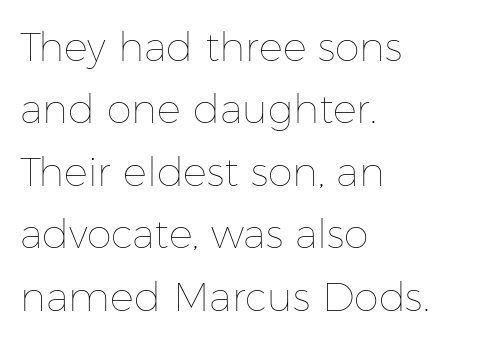
{"italic": "no", "bold": "no", "weight": "thin", "width": "normal", "stroke_contrast": "low", "x_height": "medium", "monospaced": "no", "underline": "no", "align": "left", "line_spacing": "normal", "line_spacing_ratio": 1.56, "letter_spacing": "normal", "letter_spacing_em": 0.0, "glyph_px": 40}
